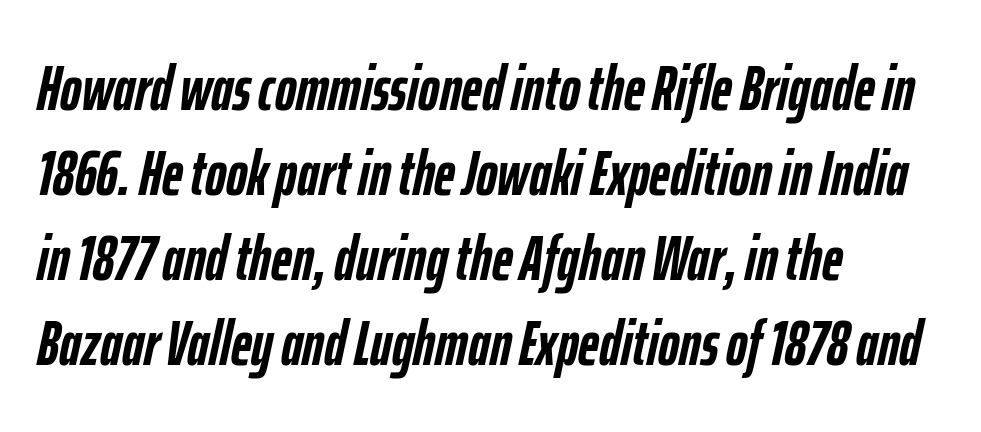
Q: Is the text bold? A: Yes.
Q: Is the text italic (slanted)? A: Yes, it leans right by about 12 degrees.
Q: Is the text underlined? A: No.
Q: How is the paragraph aligned? A: Left-aligned.
Q: Is the spacing between letters normal or unusually wide? A: Normal.
Q: Is the spacing between lines tight, normal or loose? A: Normal.
Q: Width (condensed, normal, or wide)? A: Condensed.
Q: Stroke contrast? A: Low.
Q: x-height? A: Medium.
Q: Monospaced? A: No.
